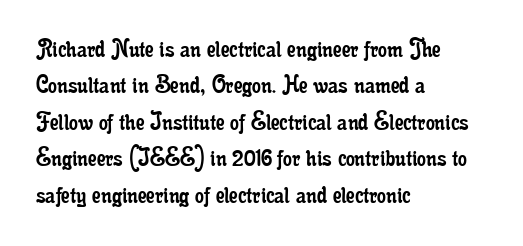
Q: Is the text bold? A: No.
Q: Is the text italic (slanted)? A: No, it is upright.
Q: Is the typeface a serif or a sans-serif typeface? A: Serif.
Q: Is the text underlined? A: No.
Q: How is the paragraph aligned? A: Left-aligned.
Q: Is the spacing between letters normal or unusually wide? A: Normal.
Q: Is the spacing between lines tight, normal or loose? A: Normal.
Q: Width (condensed, normal, or wide)? A: Condensed.
Q: Stroke contrast? A: Low.
Q: x-height? A: Small.
Q: Monospaced? A: No.
